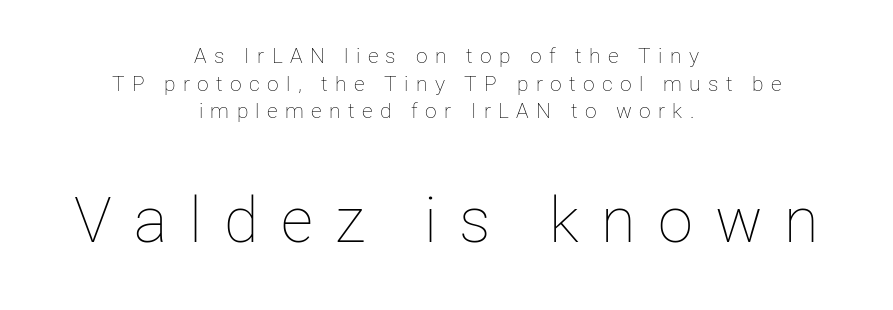
{"italic": "no", "bold": "no", "weight": "thin", "width": "normal", "stroke_contrast": "low", "x_height": "medium", "monospaced": "no", "underline": "no", "align": "center", "line_spacing": "normal", "line_spacing_ratio": 1.32, "letter_spacing": "wide", "letter_spacing_em": 0.35, "larger_block": "second", "size_ratio": 3.0, "glyph_px": 63}
